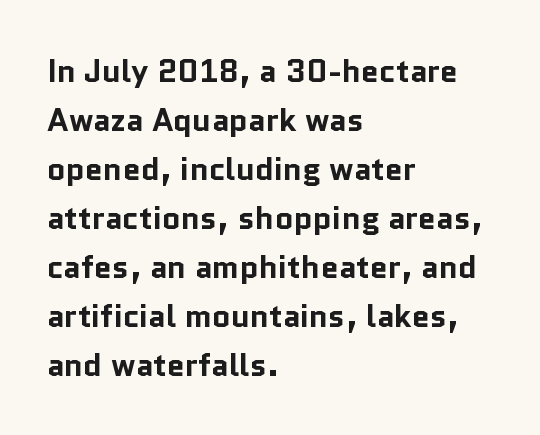
Q: Is the text bold? A: Yes.
Q: Is the text italic (slanted)? A: No, it is upright.
Q: Is the typeface a serif or a sans-serif typeface? A: Sans-serif.
Q: Is the text underlined? A: No.
Q: How is the paragraph aligned? A: Left-aligned.
Q: Is the spacing between letters normal or unusually wide? A: Normal.
Q: Is the spacing between lines tight, normal or loose? A: Normal.
Q: Width (condensed, normal, or wide)? A: Normal.
Q: Stroke contrast? A: Low.
Q: x-height? A: Medium.
Q: Monospaced? A: No.
